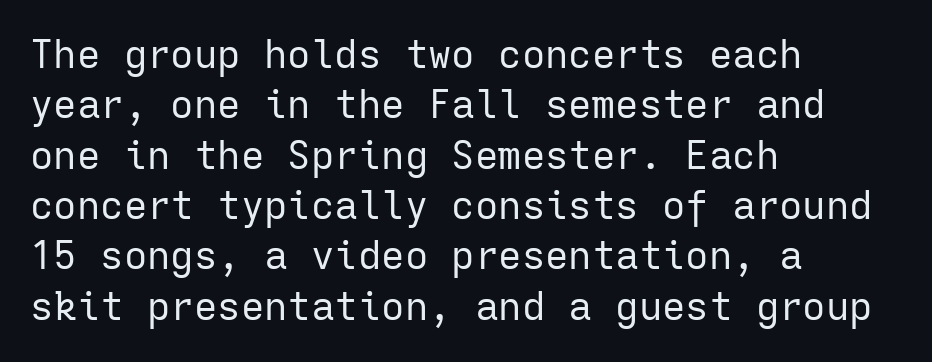
{"serif": "no", "italic": "no", "bold": "no", "weight": "regular", "width": "normal", "stroke_contrast": "low", "x_height": "medium", "monospaced": "yes", "underline": "no", "align": "left", "line_spacing": "normal", "line_spacing_ratio": 1.29, "letter_spacing": "normal", "letter_spacing_em": 0.0, "glyph_px": 39}
